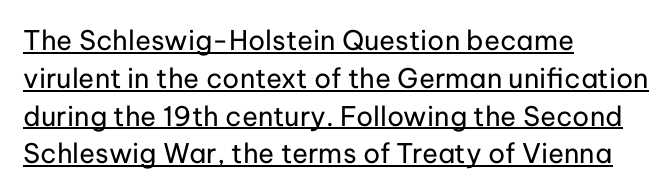
Heft: none added — not bold. Posture: upright roman. Underlining? Definitely there. The ragged edge is on the right, which tells us the setting is flush left. If you measured baseline to baseline, you'd find a middling distance. Nobody touched the tracking dial on this one.
